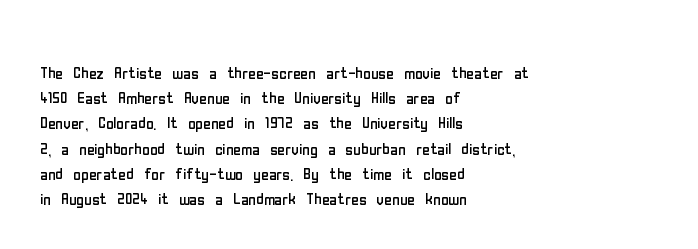
The letterforms sit shoulder to shoulder at normal distance. Typeset ragged right — the left edge is the straight one. The lettering holds an erect, upright posture throughout. Vertical stems look standard width or narrower in stroke. Beneath every word, the page is bare.
